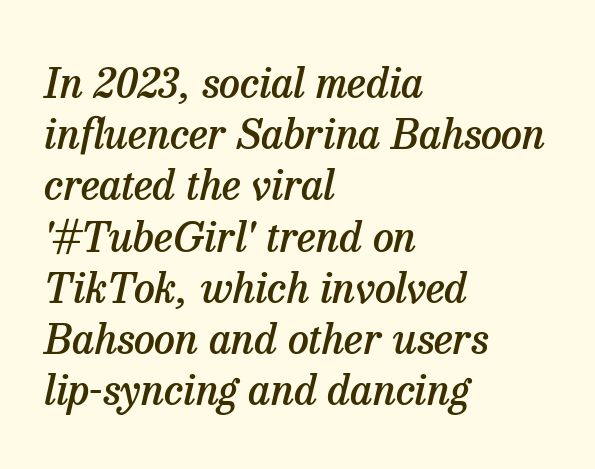
{"serif": "yes", "italic": "yes", "lean": "right", "slant_degrees": 13, "bold": "semi", "weight": "semibold", "width": "normal", "stroke_contrast": "low", "x_height": "medium", "monospaced": "no", "underline": "no", "align": "left", "line_spacing_ratio": 1.22, "letter_spacing": "normal", "letter_spacing_em": 0.0, "glyph_px": 42}
